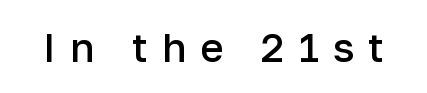
{"serif": "no", "italic": "no", "bold": "semi", "weight": "semibold", "width": "normal", "stroke_contrast": "low", "x_height": "medium", "monospaced": "no", "underline": "no", "letter_spacing": "wide", "letter_spacing_em": 0.35, "glyph_px": 40}
